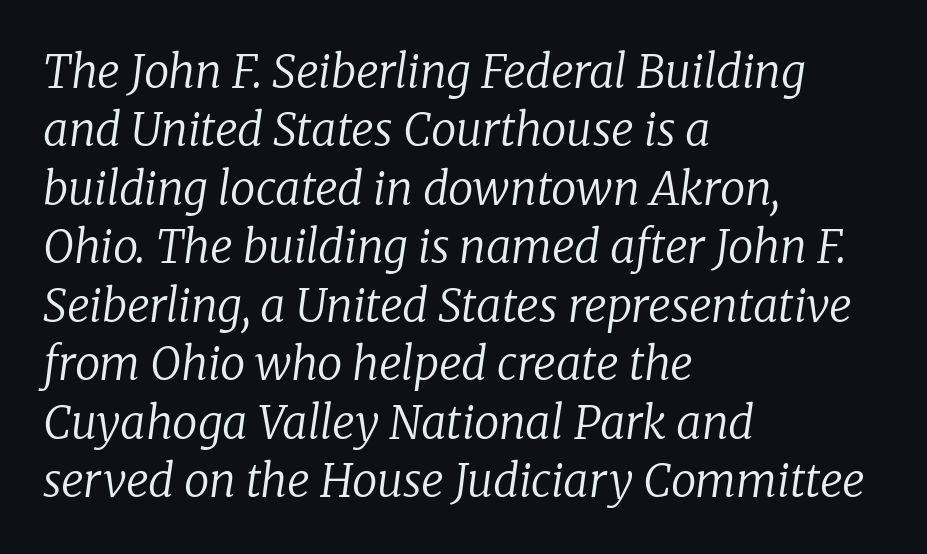
{"serif": "yes", "italic": "yes", "lean": "right", "slant_degrees": 8, "bold": "no", "weight": "regular", "width": "normal", "stroke_contrast": "low", "x_height": "medium", "monospaced": "no", "underline": "no", "align": "left", "line_spacing": "normal", "line_spacing_ratio": 1.3, "letter_spacing": "normal", "letter_spacing_em": 0.0, "glyph_px": 45}
